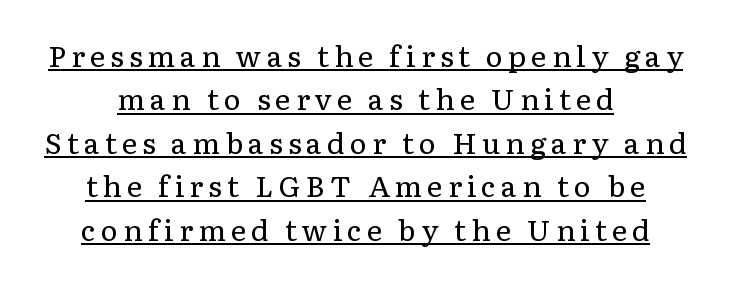
{"serif": "yes", "italic": "no", "bold": "no", "weight": "regular", "width": "normal", "stroke_contrast": "low", "x_height": "medium", "monospaced": "no", "underline": "yes", "align": "center", "line_spacing": "normal", "line_spacing_ratio": 1.5, "glyph_px": 29}
